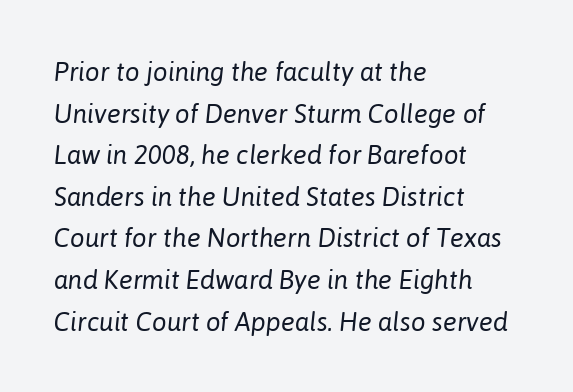
Q: Is the text bold? A: No.
Q: Is the text italic (slanted)? A: Yes, it leans right by about 6 degrees.
Q: Is the text underlined? A: No.
Q: How is the paragraph aligned? A: Left-aligned.
Q: Is the spacing between letters normal or unusually wide? A: Normal.
Q: Is the spacing between lines tight, normal or loose? A: Normal.
